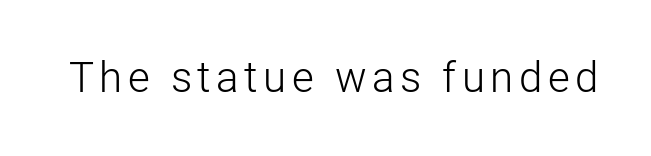
The lettering holds an erect, upright posture throughout. The letters look calm and open, with moderate or lighter stems. The zone under the glyphs is completely vacant. Think of a printed novel: that variable character pitch is what you see here. Type style note: lacks serifs.
